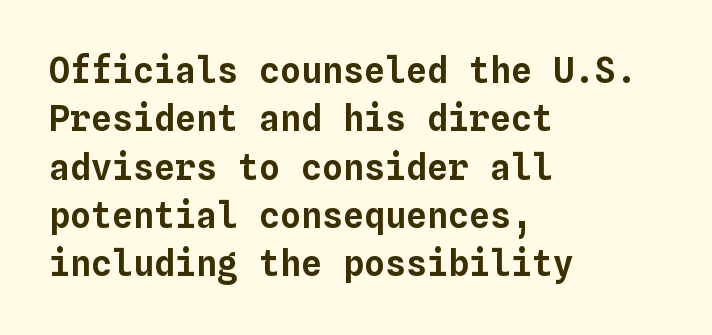
The image shows 35 px text type, upright, monospaced; set left-aligned, normal line spacing (1.38x), normal letter spacing, not underlined; low stroke contrast and a medium x-height.
